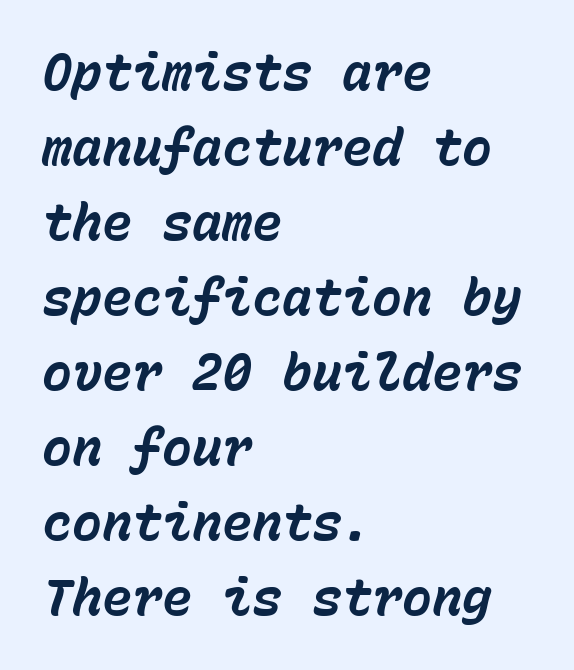
The image shows 50 px bold type, italic (leaning right), monospaced; set left-aligned, normal line spacing (1.5x), normal letter spacing, not underlined; low stroke contrast and a medium x-height.
